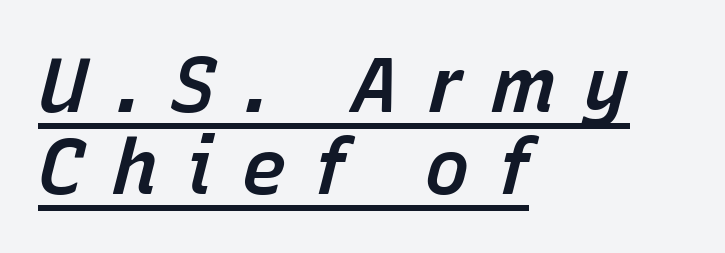
Q: Is the text bold? A: Semi-bold.
Q: Is the text italic (slanted)? A: Yes, it leans right by about 15 degrees.
Q: Is the text underlined? A: Yes.
Q: How is the paragraph aligned? A: Left-aligned.
Q: Is the spacing between letters normal or unusually wide? A: Unusually wide.
Q: Is the spacing between lines tight, normal or loose? A: Tight.
Q: Width (condensed, normal, or wide)? A: Normal.
Q: Stroke contrast? A: Low.
Q: x-height? A: Medium.
Q: Monospaced? A: No.
